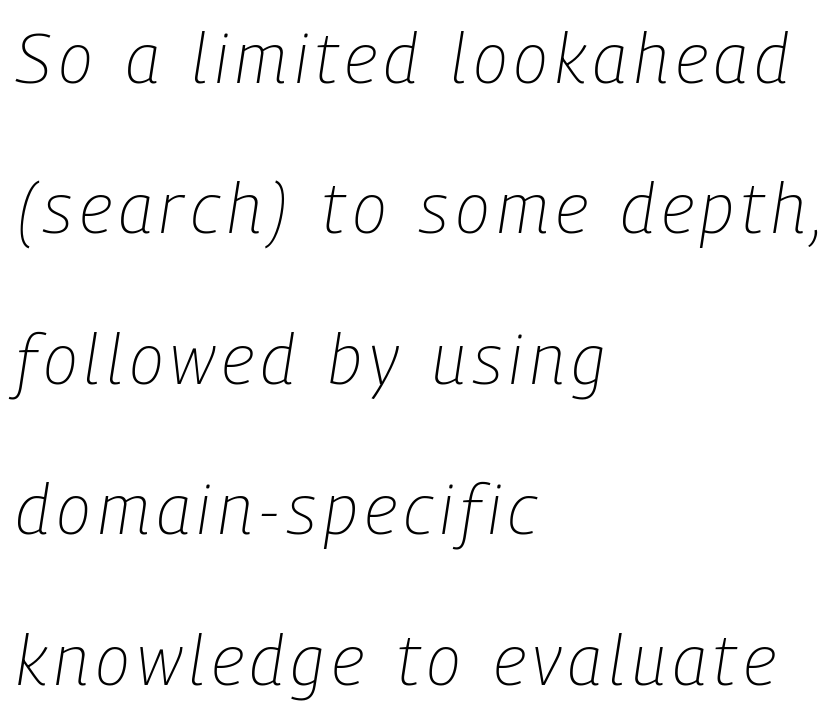
The image shows 69 px light, condensed type, italic (leaning right); set left-aligned, loose line spacing (2.18x), not underlined; low stroke contrast and a medium x-height.
